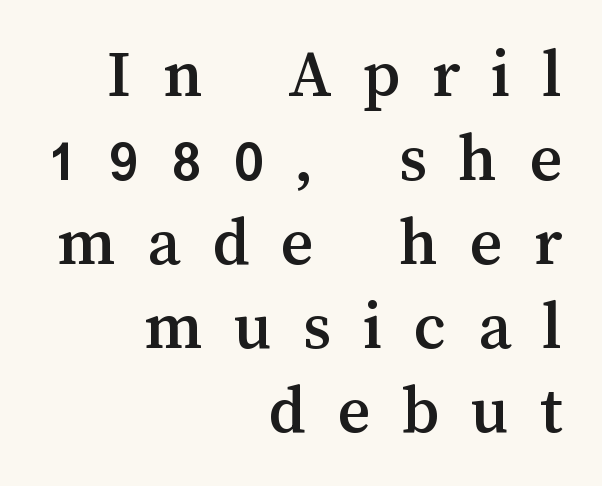
The image shows 70 px text type, upright; set right-aligned, line spacing 1.2x, unusually wide letter spacing (+0.45 em), not underlined; medium stroke contrast and a medium x-height.
